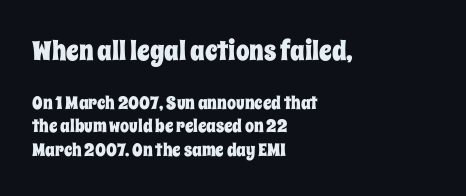
Q: Is the text italic (slanted)? A: No, it is upright.
Q: Is the text underlined? A: No.
Q: How is the paragraph aligned? A: Left-aligned.
Q: Is the spacing between letters normal or unusually wide? A: Normal.
Q: Is the spacing between lines tight, normal or loose? A: Normal.
Q: Which block of text is set in a larger size, the first (top) or the second (bottom)? A: The first (top) one.
